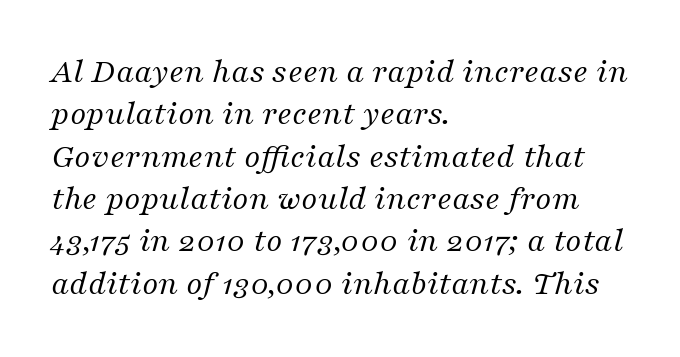
Every row of glyphs begins at an identical x-position on the left. Anything drawn beneath the words? Only blank space. Weight: not bold — regular or lighter. Spacing verdict: proportional, widths tailored to each character.
